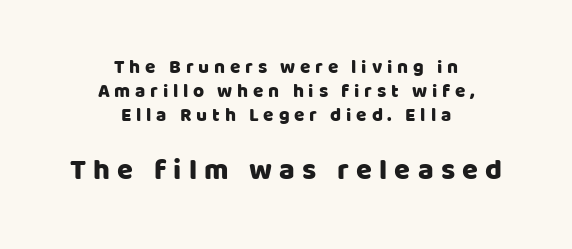
Q: Is the text italic (slanted)? A: No, it is upright.
Q: Is the typeface a serif or a sans-serif typeface? A: Sans-serif.
Q: Is the text underlined? A: No.
Q: How is the paragraph aligned? A: Centered.
Q: Is the spacing between letters normal or unusually wide? A: Unusually wide.
Q: Is the spacing between lines tight, normal or loose? A: Normal.
Q: Which block of text is set in a larger size, the first (top) or the second (bottom)? A: The second (bottom) one.
Q: Width (condensed, normal, or wide)? A: Normal.
Q: Stroke contrast? A: Low.
Q: x-height? A: Large.
Q: Monospaced? A: No.
